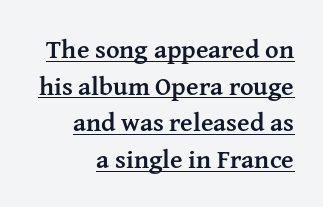
The image shows 26 px bold type, upright; set right-aligned, normal line spacing (1.41x), normal letter spacing, underlined.
